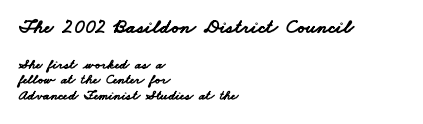
The image shows 20 px bold type; set left-aligned, tight line spacing (1.13x), normal letter spacing, not underlined; the first (top) block is 1.43x larger.
